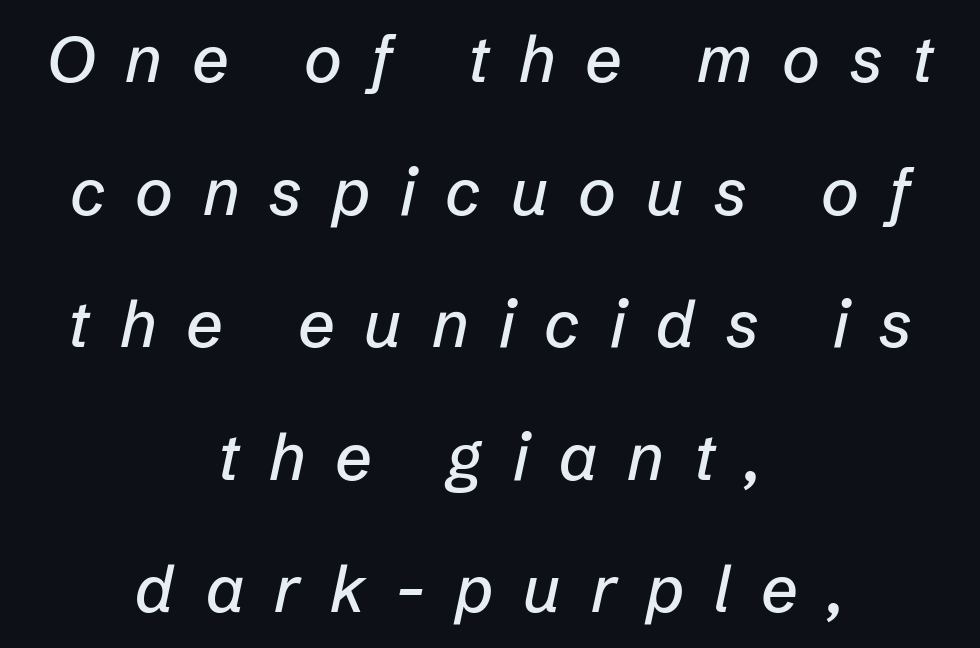
Note the varied advance widths — an 'i' is clearly narrower than an 'm'. Does extra space separate the letters? Yes, quite a lot of it. Notice how the passage keeps no hard edge, just a central spine. Yep, that's italic — everything's leaning.
